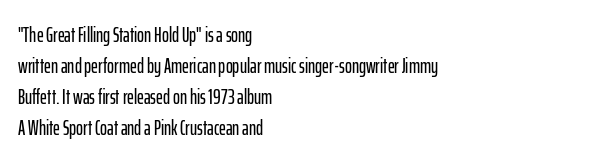
There is no visible air inserted between adjacent glyphs. Alignment: flush left. The words here are not underlined. The axis of the letterforms is exactly vertical. The designer left line spacing at the default.
